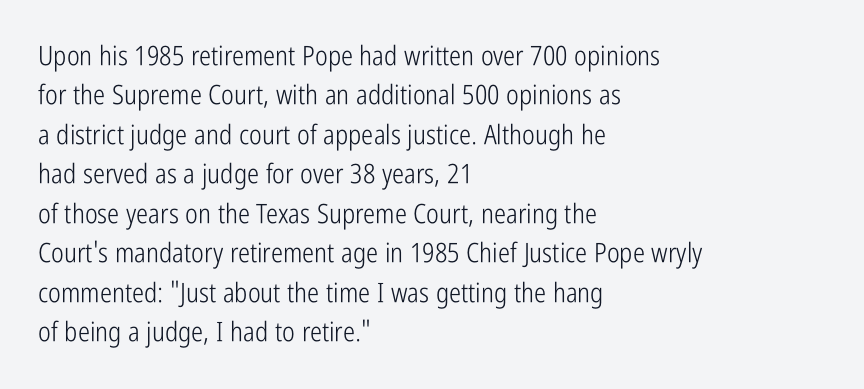
Quick note: not italic, upright. Is the stroke heavy? The answer is a plain regular-or-lighter. The setting favours the left margin, as ordinary paragraphs usually do. Has an underline been added? It has not. Tracking here is standard; glyphs follow each other at the usual distance. Line spacing here is normal.
